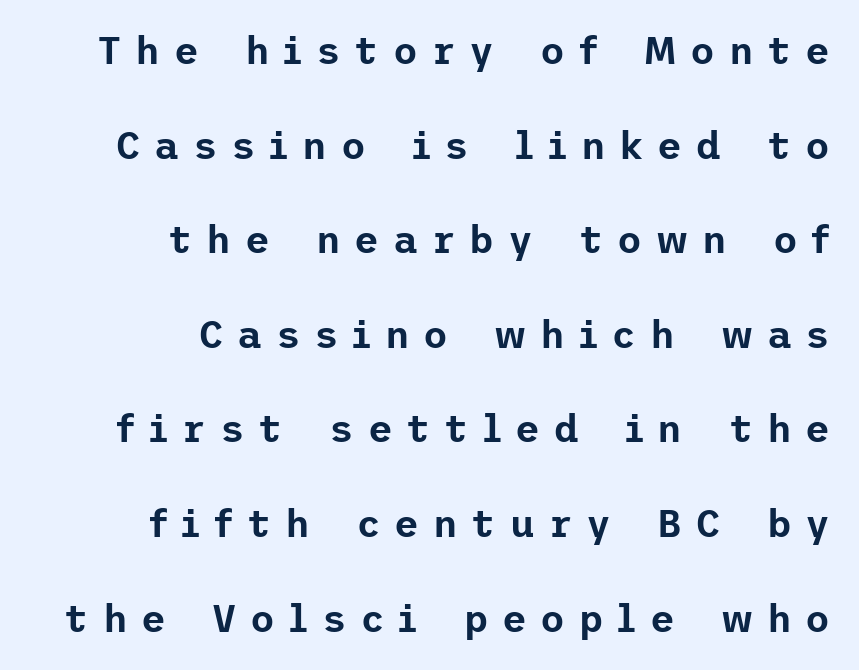
The image shows 38 px sans-serif type, upright; set right-aligned, loose line spacing (2.49x), unusually wide letter spacing (+0.36 em), not underlined; low stroke contrast and a medium x-height.
